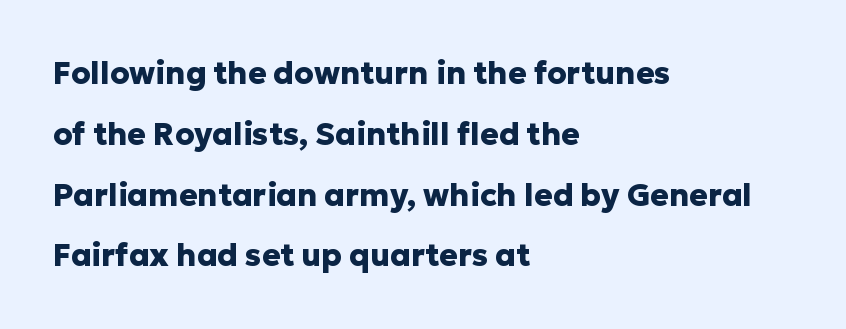
Q: Is the text bold? A: Yes.
Q: Is the text italic (slanted)? A: No, it is upright.
Q: Is the typeface a serif or a sans-serif typeface? A: Sans-serif.
Q: Is the text underlined? A: No.
Q: How is the paragraph aligned? A: Left-aligned.
Q: Is the spacing between letters normal or unusually wide? A: Normal.
Q: Is the spacing between lines tight, normal or loose? A: Loose.
Q: Width (condensed, normal, or wide)? A: Normal.
Q: Stroke contrast? A: Low.
Q: x-height? A: Medium.
Q: Monospaced? A: No.
